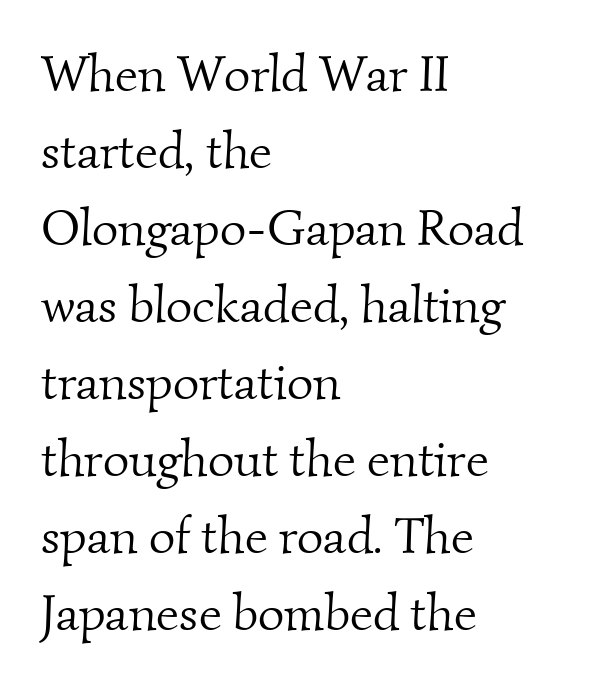
The image shows 51 px light serif type; set left-aligned, normal line spacing (1.51x), normal letter spacing, not underlined; medium stroke contrast and a small x-height.
